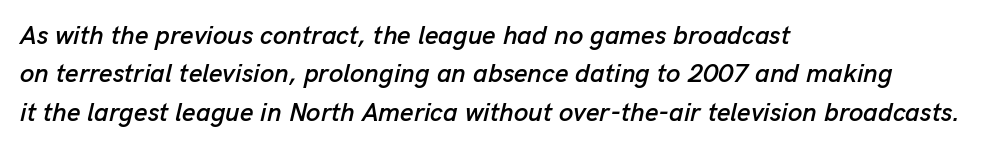
The image shows 26 px text type, italic (leaning right); set left-aligned, normal line spacing (1.48x), normal letter spacing, not underlined.
